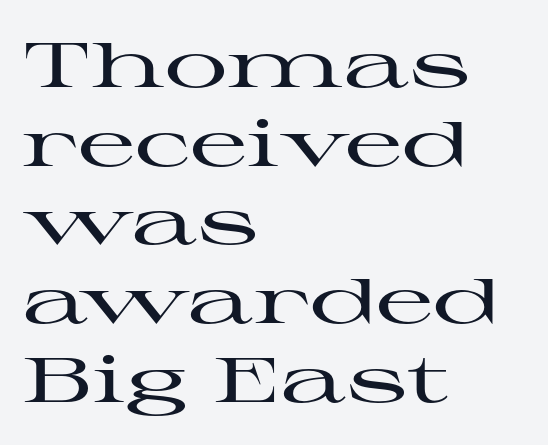
{"serif": "yes", "italic": "no", "width": "wide", "stroke_contrast": "high", "x_height": "medium", "monospaced": "no", "underline": "no", "align": "left", "line_spacing": "normal", "line_spacing_ratio": 1.25, "letter_spacing": "normal", "letter_spacing_em": 0.0, "glyph_px": 63}
